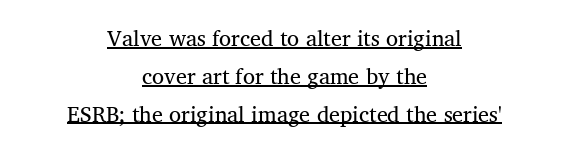
Standard letterfit; no display-style spreading of the glyphs. Letters have the restrained weight of plain body copy at most. This sample is center-justified, so both line endings float freely. This is roman type, the default non-slanted kind. The string is rendered with underlining switched on.
